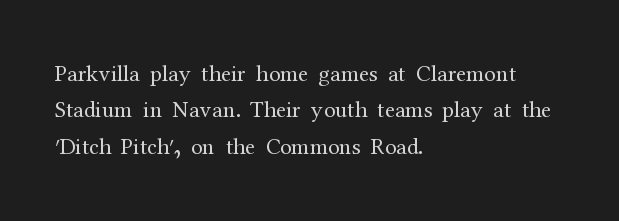
{"italic": "no", "bold": "no", "underline": "no", "align": "left", "line_spacing": "normal", "line_spacing_ratio": 1.58, "letter_spacing": "normal", "letter_spacing_em": 0.0, "glyph_px": 23}
